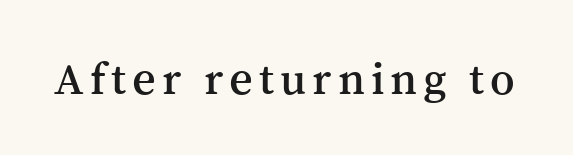
The image shows 46 px serif type, upright; set not underlined; medium stroke contrast and a medium x-height.
